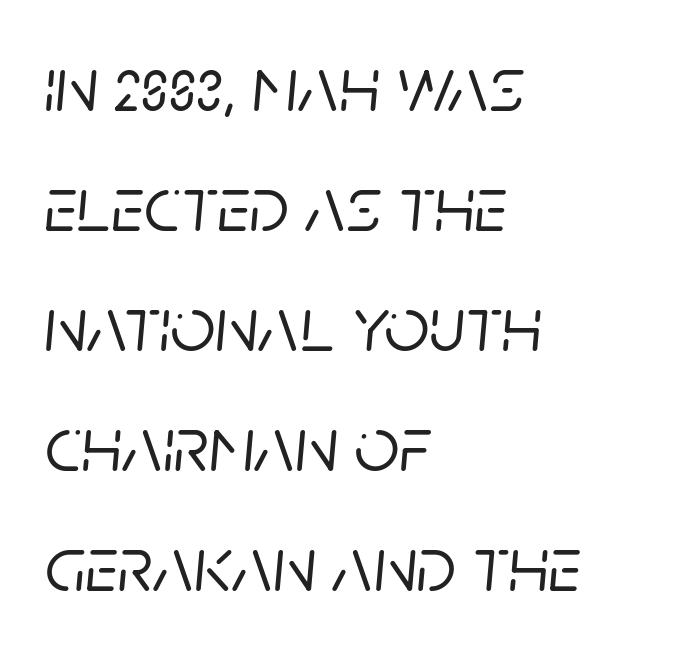
Q: Is the text italic (slanted)? A: Yes, it leans right by about 5 degrees.
Q: Is the text underlined? A: No.
Q: How is the paragraph aligned? A: Left-aligned.
Q: Is the spacing between letters normal or unusually wide? A: Normal.
Q: Is the spacing between lines tight, normal or loose? A: Normal.
Q: Width (condensed, normal, or wide)? A: Normal.
Q: Stroke contrast? A: Low.
Q: x-height? A: Large.
Q: Monospaced? A: No.
